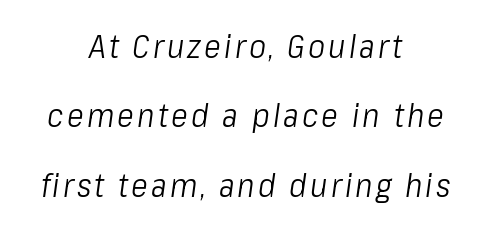
Looks like regular typesetting: each glyph gets only the width it needs. The face looks like a standard text weight, possibly lighter. This rendering features lettering with no underline. When letters slant like this, we call the style italic.
